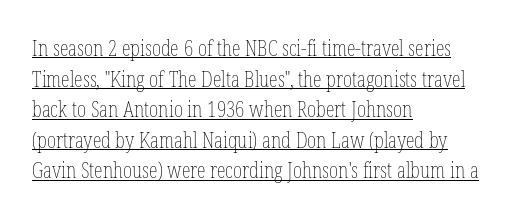
The font is comparable to plain body text, perhaps lighter. A baseline rule has been typeset under these characters. A classic flush-left, rag-right setting is used for this passage. A normal amount of white space separates one row of letters from the next. Students, note that the glyphs here touch the page at normal intervals. Italic: no, the glyphs are upright roman.
